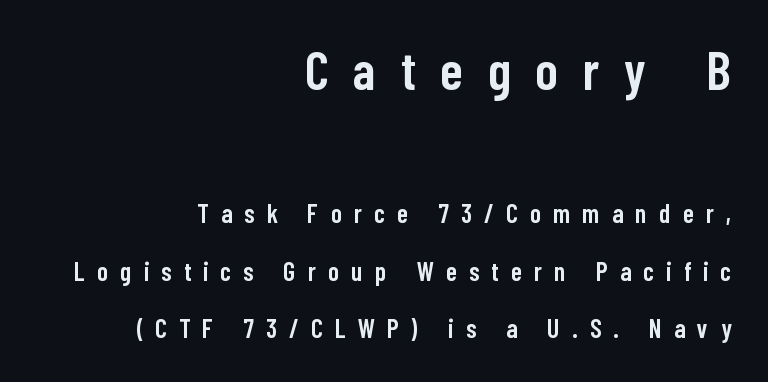
The face used here is proportionally spaced, like ordinary book or web type. The lettering stays uniformly vertical, giving the passage a roman look. Only glyphs here, with clear space below each row. You could fit nearly another row in the gap between these rows. Block one is the big one; block two sits smaller underneath.
